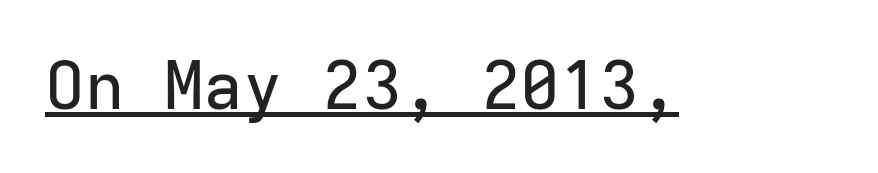
The image shows 66 px sans-serif type, upright, monospaced; set normal letter spacing, underlined; low stroke contrast and a medium x-height.
